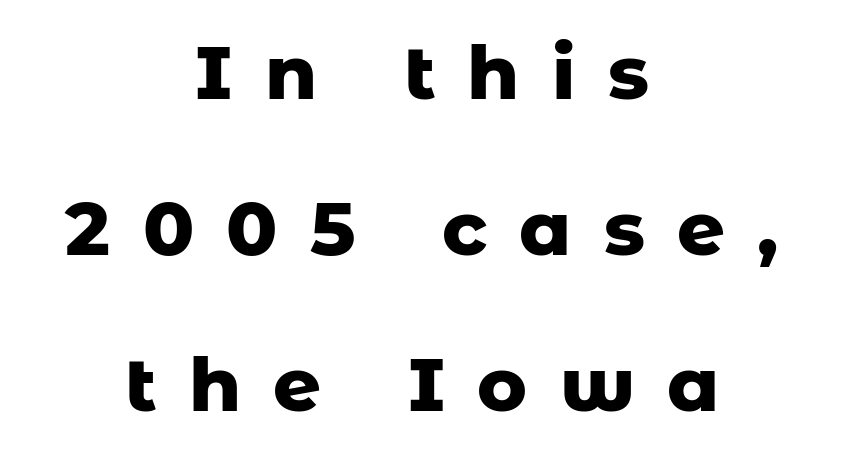
{"serif": "no", "italic": "no", "bold": "yes", "weight": "heavy", "width": "normal", "stroke_contrast": "low", "x_height": "medium", "monospaced": "no", "underline": "no", "align": "center", "line_spacing": "loose", "line_spacing_ratio": 2.08, "letter_spacing": "wide", "letter_spacing_em": 0.43, "glyph_px": 75}
